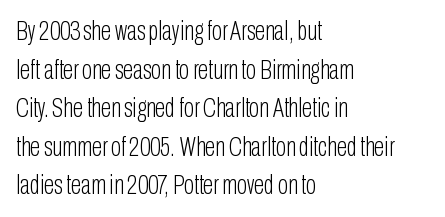
Stroke thickness stays within the range of a standard reading face or lighter. Notice how descenders clear the ascenders below comfortably — that's standard leading. There is no visible air inserted between adjacent glyphs. Casual observation: everything's shoved over to the left. The specimen omits any rule beneath the text block's lines. The letters stand straight up with perfectly vertical stems.
